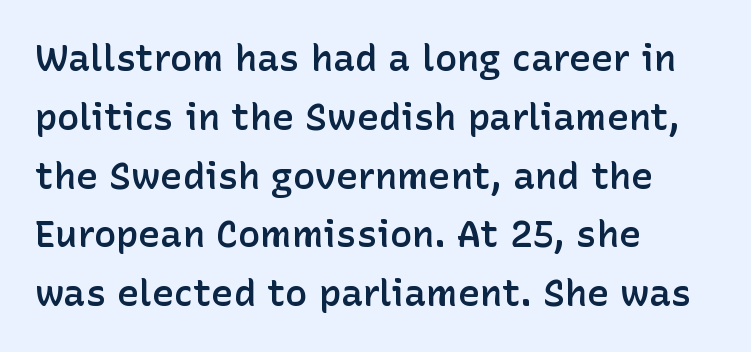
{"serif": "no", "italic": "no", "bold": "semi", "weight": "semibold", "width": "normal", "stroke_contrast": "low", "x_height": "medium", "monospaced": "no", "underline": "no", "align": "left", "line_spacing": "normal", "line_spacing_ratio": 1.59, "letter_spacing": "normal", "letter_spacing_em": 0.0, "glyph_px": 37}
